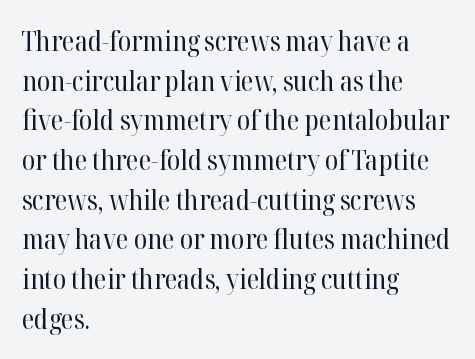
The image shows 27 px text type, upright; set left-aligned, normal line spacing (1.47x), normal letter spacing, not underlined.
